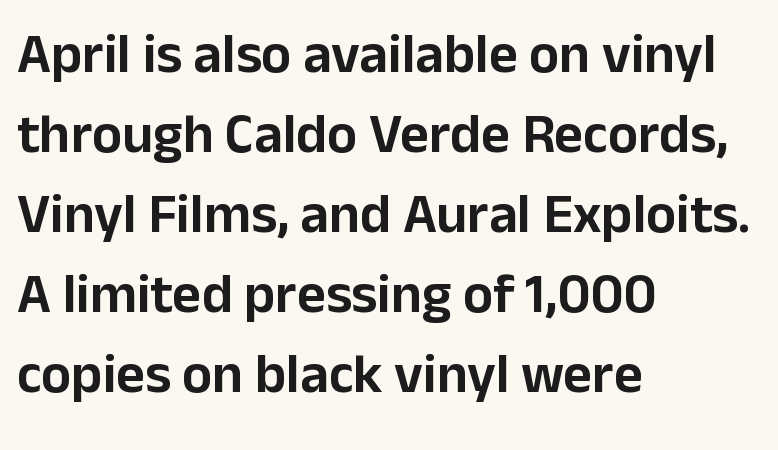
Type without underlining. Short note: letters normally spaced. The block of text has a typical density, with ordinary space between rows. This sample has the flowing, uneven cadence of proportional lettering.
